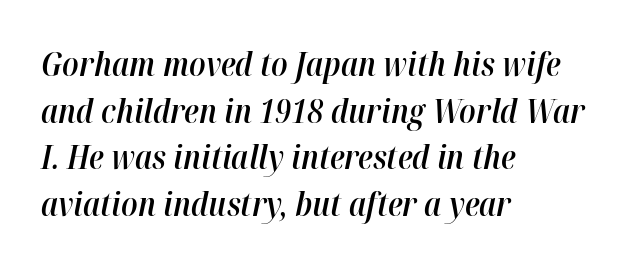
Firm but not heavy-handed strokes: this text is semibold. The typesetter chose a ragged-right arrangement here. Between one letter and the next there's only the usual sliver of space. Here the designer chose a conventional face with non-uniform glyph widths.
